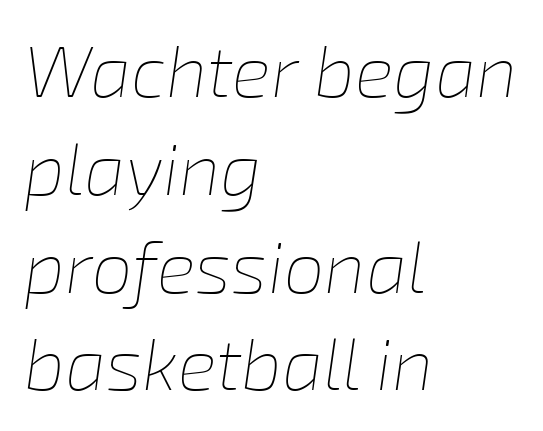
Only glyphs here, with clear space below each row. Line starts are locked; line ends wander. What stands out about the letter spacing? Nothing — it is the standard amount. Does the lettering tilt? It does — this is italic.
